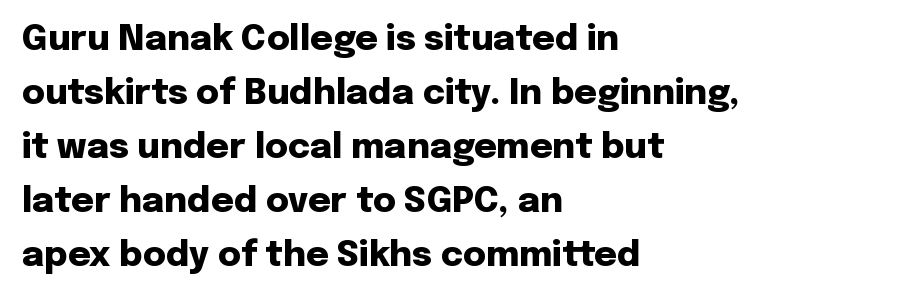
{"serif": "no", "italic": "no", "bold": "yes", "weight": "heavy", "width": "normal", "stroke_contrast": "low", "x_height": "medium", "monospaced": "no", "underline": "no", "align": "left", "line_spacing": "normal", "line_spacing_ratio": 1.54, "letter_spacing": "normal", "letter_spacing_em": 0.0, "glyph_px": 35}
